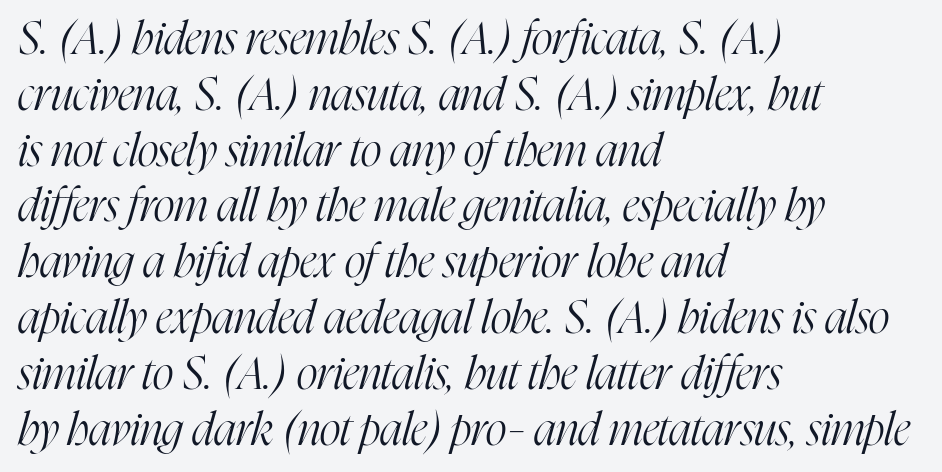
{"serif": "yes", "italic": "yes", "lean": "right", "slant_degrees": 16, "bold": "no", "weight": "light", "width": "condensed", "stroke_contrast": "high", "x_height": "medium", "monospaced": "no", "underline": "no", "align": "left", "line_spacing_ratio": 1.24, "letter_spacing": "normal", "letter_spacing_em": 0.0, "glyph_px": 45}
